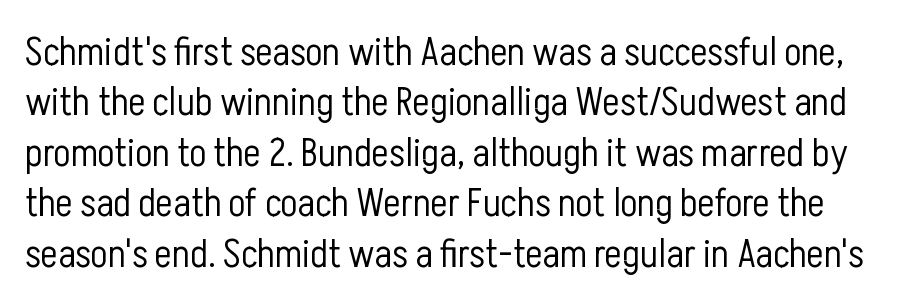
Q: Is the text bold? A: No.
Q: Is the text italic (slanted)? A: No, it is upright.
Q: Is the typeface a serif or a sans-serif typeface? A: Sans-serif.
Q: Is the text underlined? A: No.
Q: Is the spacing between letters normal or unusually wide? A: Normal.
Q: Is the spacing between lines tight, normal or loose? A: Normal.
Q: Width (condensed, normal, or wide)? A: Condensed.
Q: Stroke contrast? A: Low.
Q: x-height? A: Medium.
Q: Monospaced? A: No.
